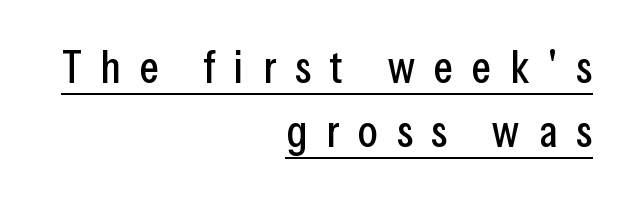
The image shows 46 px condensed sans-serif type, upright; set right-aligned, normal line spacing (1.4x), unusually wide letter spacing (+0.41 em), underlined; low stroke contrast and a medium x-height.
